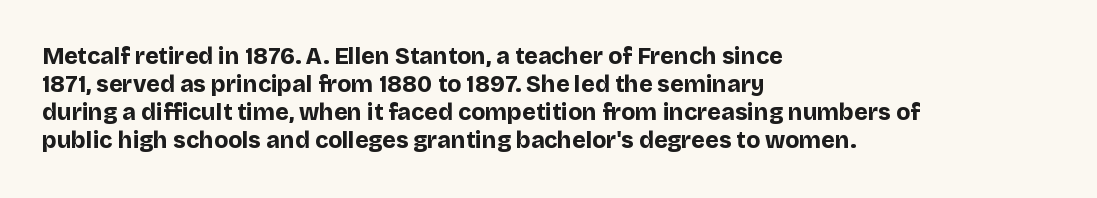
The image shows 23 px bold type, upright; set left-aligned, line spacing 1.22x, normal letter spacing, not underlined.
